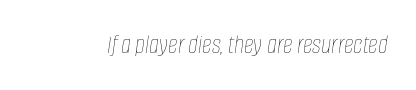
{"italic": "yes", "lean": "right", "slant_degrees": 8, "bold": "no", "underline": "no", "letter_spacing": "normal", "letter_spacing_em": 0.0, "glyph_px": 27}
